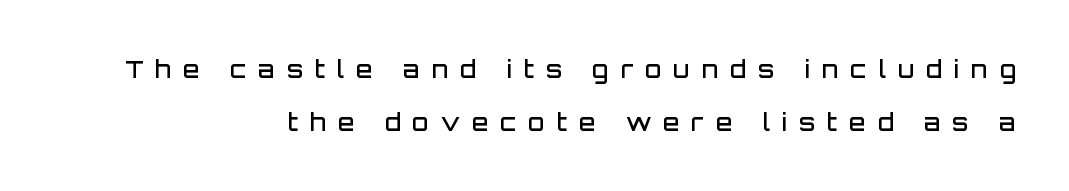
{"italic": "no", "bold": "semi", "underline": "no", "align": "right", "line_spacing": "loose", "line_spacing_ratio": 2.21, "letter_spacing": "wide", "letter_spacing_em": 0.49, "glyph_px": 24}
